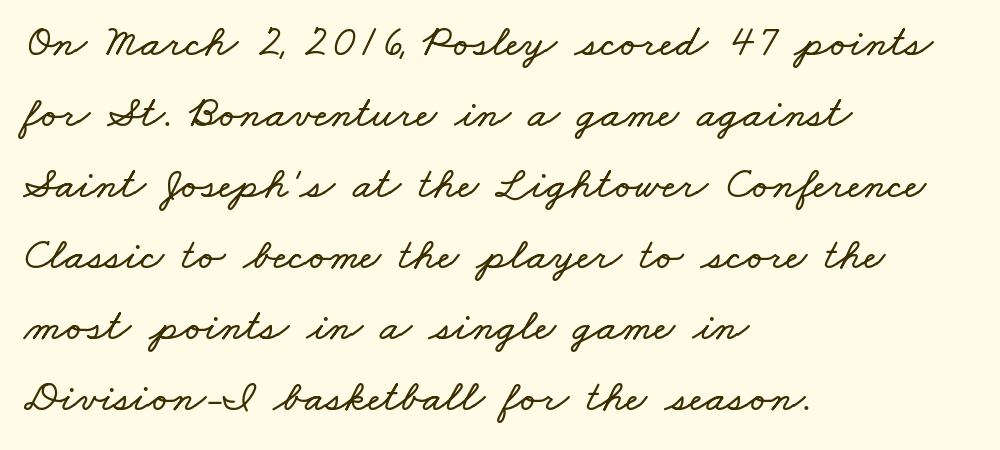
The horizontal fit of the characters is conventional and even. Notice how the passage keeps a crisp vertical edge on the left only. These lines sit exactly where default settings would place them. The rendering uses natural spacing where letterforms have individual widths. The string is rendered with underlining switched off.
